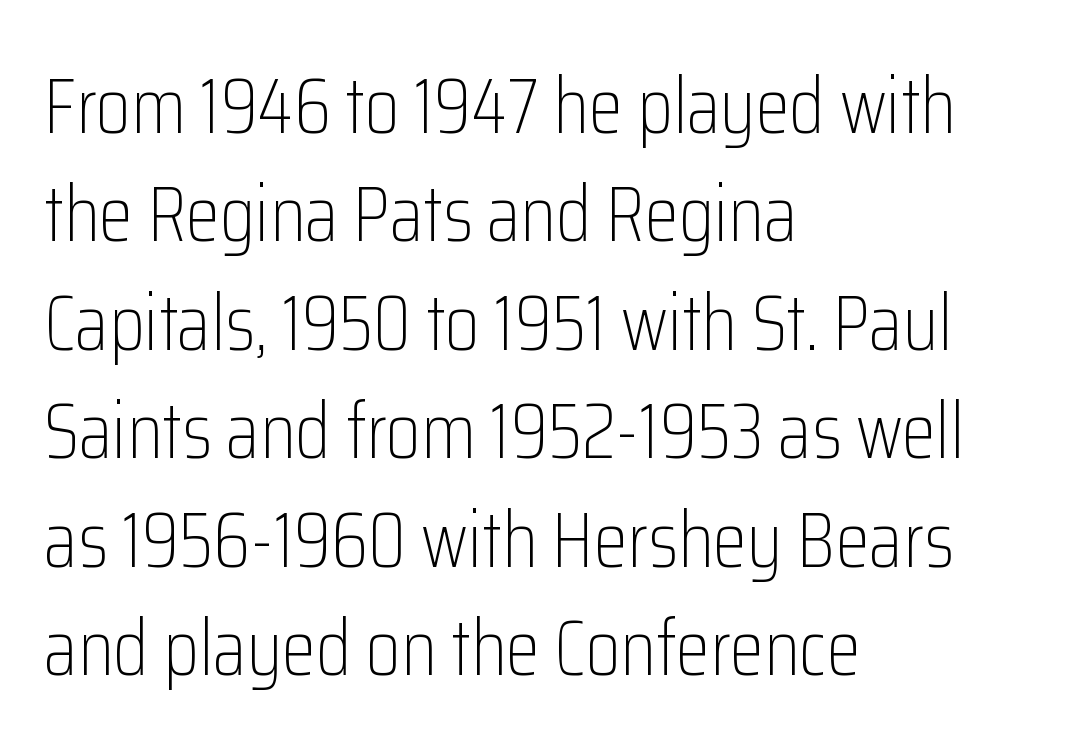
Is there much room between lines? A standard amount, neither cramped nor airy. Character widths vary here, with narrow letters taking less room than wide ones. Posture: upright roman. Each stroke keeps to a modest, everyday thickness or less. Only glyphs here, with clear space below each row. Every row of glyphs begins at an identical x-position on the left.
